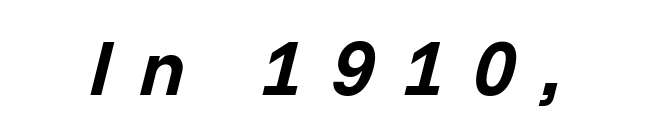
Q: Is the text bold? A: Yes.
Q: Is the text italic (slanted)? A: Yes, it leans right by about 14 degrees.
Q: Is the text underlined? A: No.
Q: Is the spacing between letters normal or unusually wide? A: Unusually wide.
Q: Width (condensed, normal, or wide)? A: Normal.
Q: Stroke contrast? A: Low.
Q: x-height? A: Medium.
Q: Monospaced? A: No.
